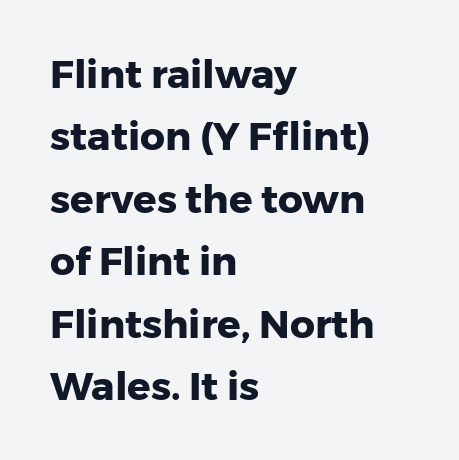
Q: Is the text bold? A: Yes.
Q: Is the text italic (slanted)? A: No, it is upright.
Q: Is the typeface a serif or a sans-serif typeface? A: Sans-serif.
Q: Is the text underlined? A: No.
Q: How is the paragraph aligned? A: Left-aligned.
Q: Is the spacing between letters normal or unusually wide? A: Normal.
Q: Is the spacing between lines tight, normal or loose? A: Normal.
Q: Width (condensed, normal, or wide)? A: Normal.
Q: Stroke contrast? A: Low.
Q: x-height? A: Medium.
Q: Monospaced? A: No.
